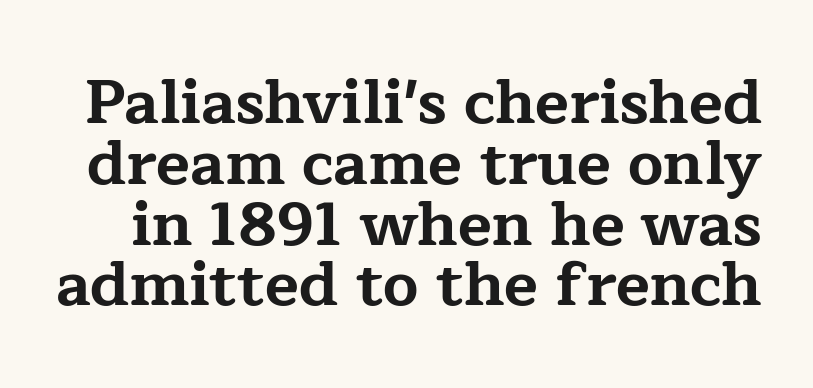
{"serif": "yes", "italic": "no", "bold": "yes", "weight": "bold", "width": "wide", "stroke_contrast": "low", "x_height": "medium", "monospaced": "no", "underline": "no", "line_spacing": "tight", "line_spacing_ratio": 0.98, "letter_spacing": "normal", "letter_spacing_em": 0.0, "glyph_px": 62}
